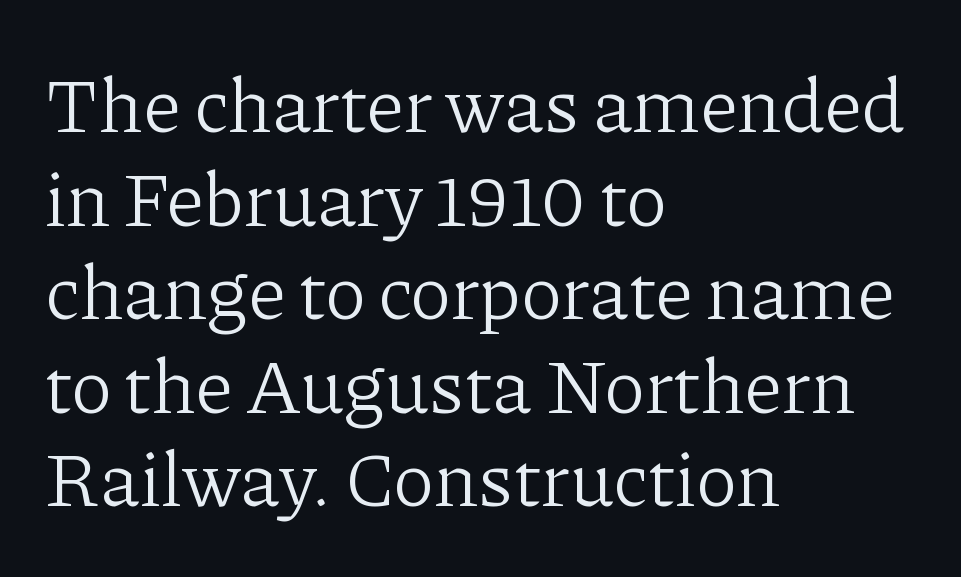
The image shows 78 px light serif type, upright; set left-aligned, line spacing 1.2x, normal letter spacing, not underlined; low stroke contrast and a medium x-height.
